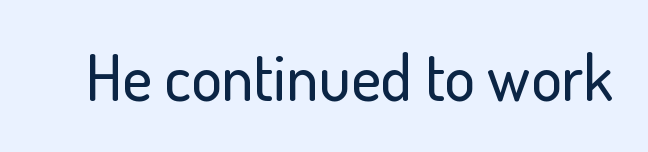
{"serif": "no", "italic": "no", "width": "normal", "stroke_contrast": "low", "x_height": "small", "monospaced": "no", "underline": "no", "letter_spacing": "normal", "letter_spacing_em": 0.0, "glyph_px": 64}
